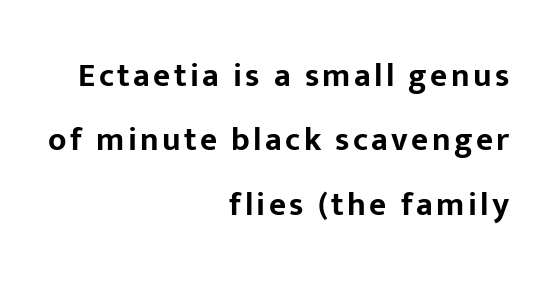
Q: Is the text bold? A: Yes.
Q: Is the text italic (slanted)? A: No, it is upright.
Q: Is the typeface a serif or a sans-serif typeface? A: Sans-serif.
Q: Is the text underlined? A: No.
Q: How is the paragraph aligned? A: Right-aligned.
Q: Is the spacing between lines tight, normal or loose? A: Loose.
Q: Width (condensed, normal, or wide)? A: Normal.
Q: Stroke contrast? A: Low.
Q: x-height? A: Medium.
Q: Monospaced? A: No.
